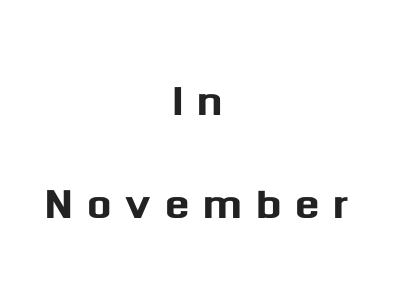
One-word summary of the alignment: center. Bare-footed words on every line. Honestly, the letter spacing is so wide it's the main thing you notice. The type sits square on the baseline with zero lean. Character widths vary here, with narrow letters taking less room than wide ones. The typeface chosen for these lines omits serifs.
